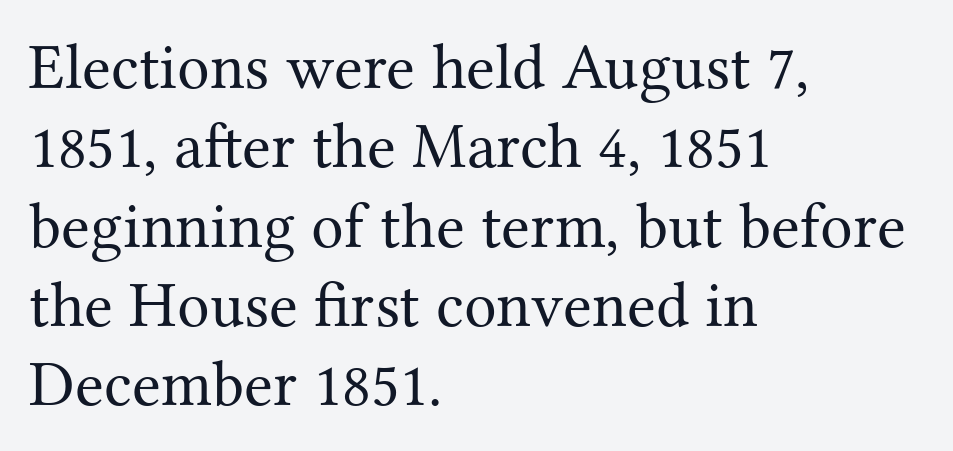
A typesetter would call this proportional, since set widths differ per character. Vertical stems look standard width or narrower in stroke. Classification — serif. Nothing unusual about the tracking: characters are spaced as the font intends. The type sits square on the baseline with zero lean.
